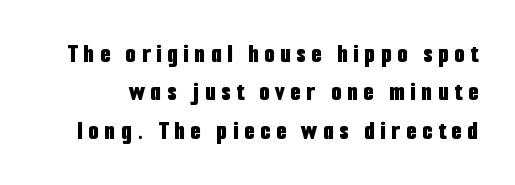
{"italic": "no", "bold": "yes", "underline": "no", "line_spacing": "normal", "line_spacing_ratio": 1.42, "letter_spacing": "wide", "letter_spacing_em": 0.21, "glyph_px": 27}
